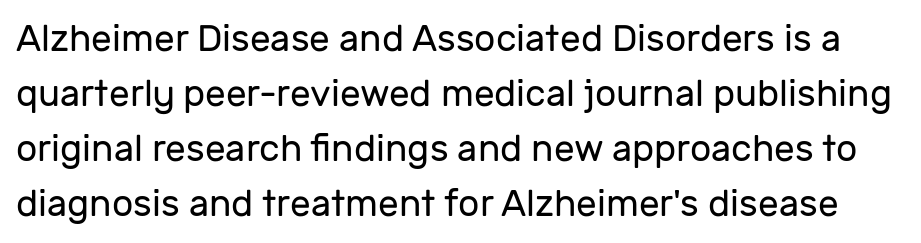
{"serif": "no", "italic": "no", "bold": "no", "weight": "regular", "width": "normal", "stroke_contrast": "low", "x_height": "medium", "monospaced": "no", "underline": "no", "line_spacing": "normal", "line_spacing_ratio": 1.49, "letter_spacing": "normal", "letter_spacing_em": 0.0, "glyph_px": 37}
